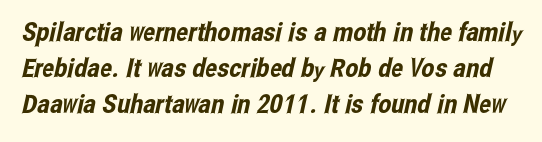
The image shows 26 px text type; set normal line spacing (1.39x), normal letter spacing, not underlined.
